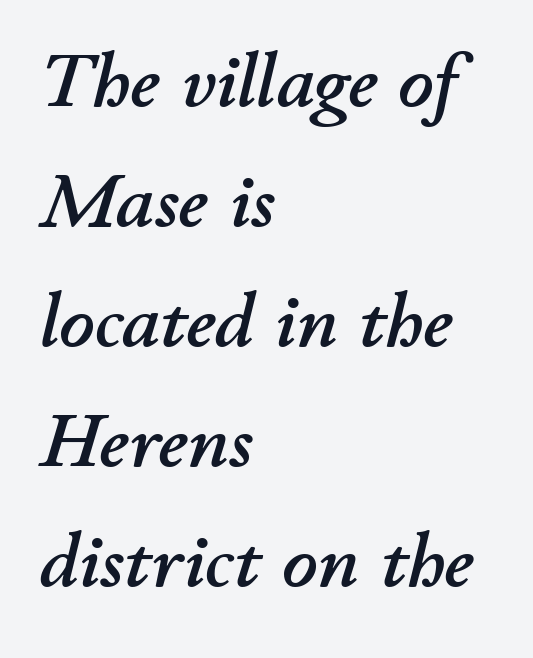
The paragraph has a hard left edge and a soft right edge. This sample uses an oblique cut, with every glyph tilted off the vertical. The leading is moderate, giving the passage an even texture. Letter spacing: default. The gap between lines stays unmarked.
